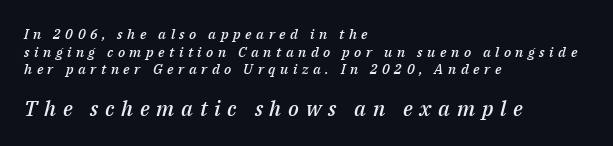
If you drew a line through each stem, it would be angled. Descenders are the only things crossing below the line. The strokes are fattened partway — semibold, not bold. A student would call this left alignment; a typographer would say flush left, rag right. Note: smaller setting up top, larger setting below. The passage shown stacks its lines at a standard gap.
